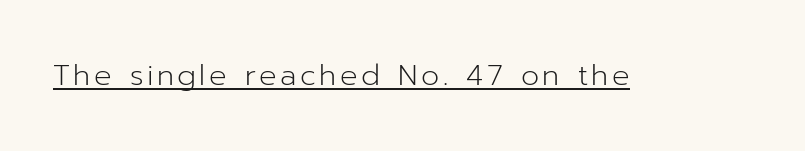
{"serif": "no", "italic": "no", "bold": "no", "weight": "light", "width": "normal", "stroke_contrast": "low", "x_height": "medium", "monospaced": "no", "underline": "yes", "glyph_px": 29}
